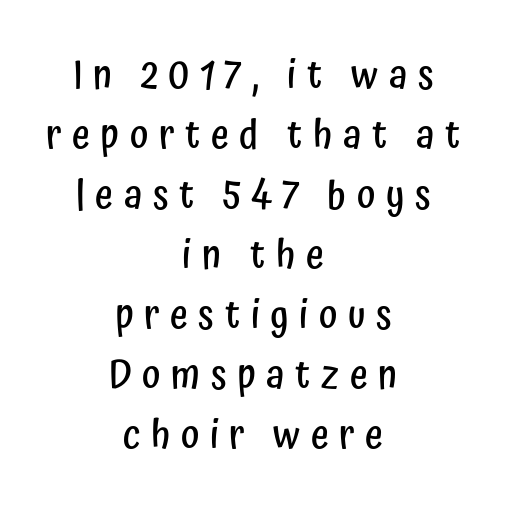
Q: Is the text bold? A: Semi-bold.
Q: Is the text italic (slanted)? A: No, it is upright.
Q: Is the typeface a serif or a sans-serif typeface? A: Sans-serif.
Q: Is the text underlined? A: No.
Q: How is the paragraph aligned? A: Centered.
Q: Is the spacing between letters normal or unusually wide? A: Unusually wide.
Q: Is the spacing between lines tight, normal or loose? A: Normal.
Q: Width (condensed, normal, or wide)? A: Condensed.
Q: Stroke contrast? A: Low.
Q: x-height? A: Medium.
Q: Monospaced? A: No.
